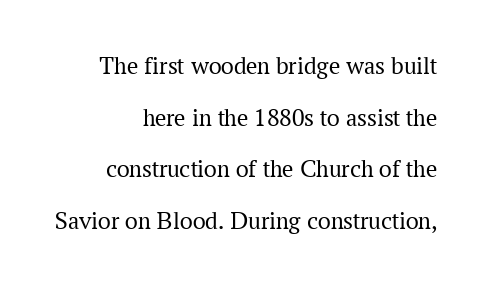
{"italic": "no", "bold": "no", "underline": "no", "align": "right", "line_spacing": "loose", "line_spacing_ratio": 2.07, "letter_spacing": "normal", "letter_spacing_em": 0.0, "glyph_px": 25}
